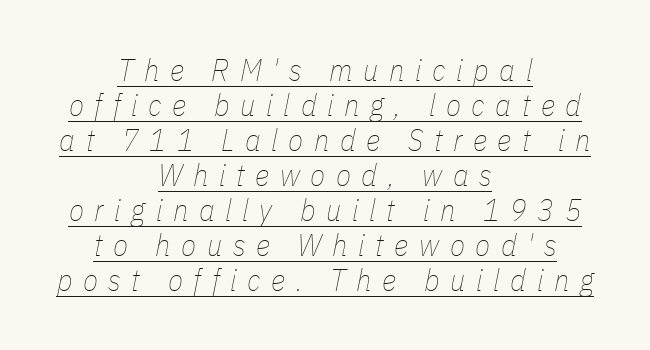
The face used here appears with an underline applied. A typesetter would mark this as italic. Proportional: the letters do not fall into vertical columns. How are the letters spaced? Widely, with obvious added tracking.
